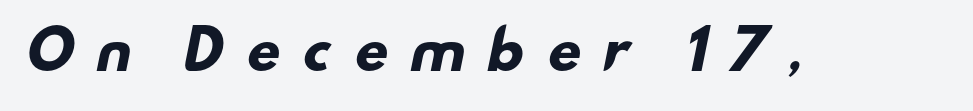
{"serif": "no", "bold": "yes", "weight": "heavy", "width": "wide", "stroke_contrast": "low", "x_height": "small", "monospaced": "no", "underline": "no", "letter_spacing": "wide", "letter_spacing_em": 0.39, "glyph_px": 53}
